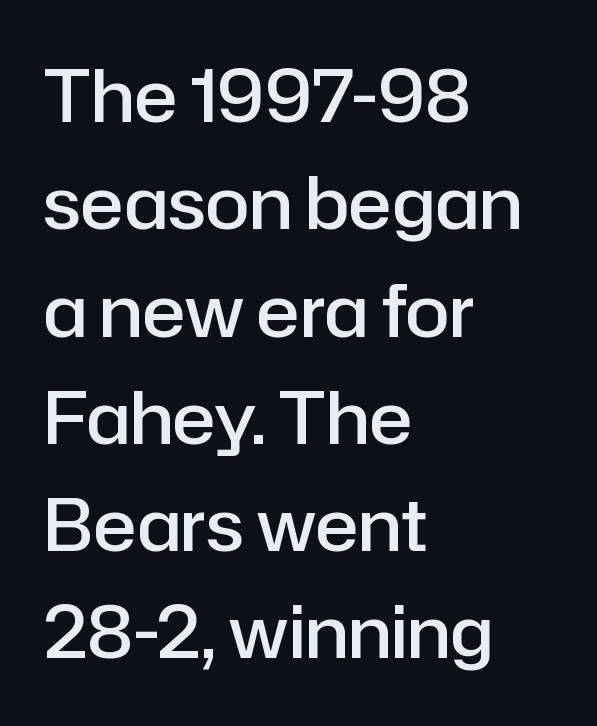
{"serif": "no", "italic": "no", "bold": "semi", "weight": "semibold", "width": "normal", "stroke_contrast": "low", "x_height": "medium", "monospaced": "no", "underline": "no", "align": "left", "line_spacing": "normal", "line_spacing_ratio": 1.49, "letter_spacing": "normal", "letter_spacing_em": 0.0, "glyph_px": 72}
